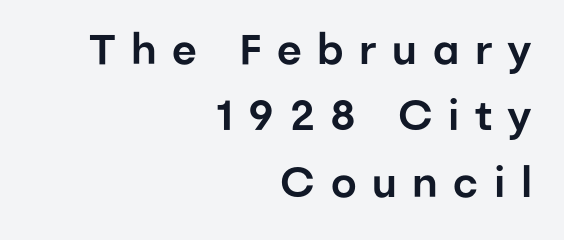
Classification — sans serif. Casual observation: everything's shoved over to the right. You could not count columns in this text — the font is proportionally spaced. Inter-character spacing is expanded well beyond the font's built-in metrics. Whoever set this chose a conventional vertical rhythm.
